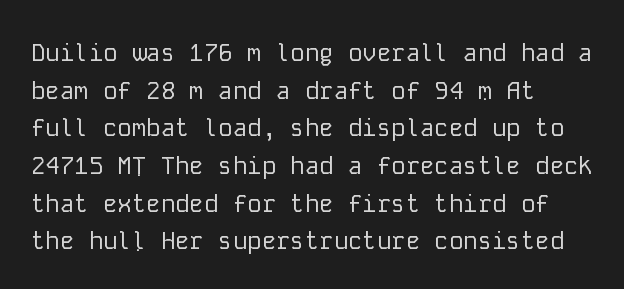
{"italic": "no", "bold": "no", "underline": "no", "align": "left", "line_spacing": "normal", "line_spacing_ratio": 1.57, "letter_spacing": "normal", "letter_spacing_em": 0.0, "glyph_px": 24}
